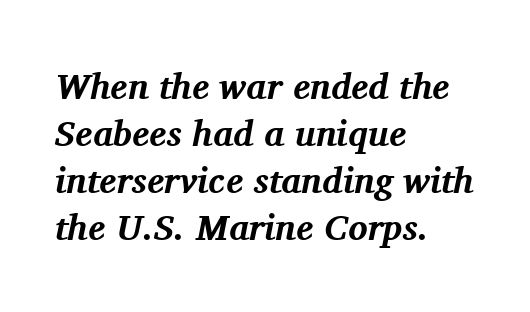
The image shows 36 px bold serif type, italic (leaning right); set left-aligned, normal line spacing (1.31x), normal letter spacing, not underlined; medium stroke contrast and a medium x-height.
